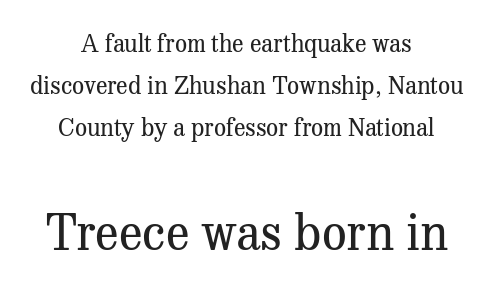
The image shows 49 px regular-weight serif type, upright; set centered, line spacing 1.76x, normal letter spacing, not underlined; the second (bottom) block is 2.04x larger; medium stroke contrast and a medium x-height.
